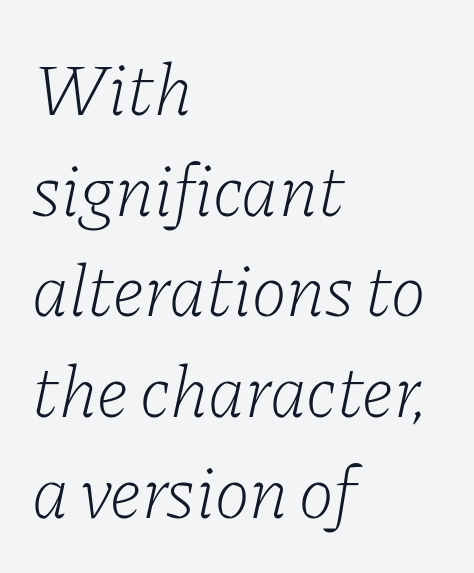
Q: Is the text bold? A: No.
Q: Is the text italic (slanted)? A: Yes, it leans right by about 11 degrees.
Q: Is the typeface a serif or a sans-serif typeface? A: Serif.
Q: Is the text underlined? A: No.
Q: How is the paragraph aligned? A: Left-aligned.
Q: Is the spacing between letters normal or unusually wide? A: Normal.
Q: Is the spacing between lines tight, normal or loose? A: Normal.
Q: Width (condensed, normal, or wide)? A: Normal.
Q: Stroke contrast? A: Low.
Q: x-height? A: Medium.
Q: Monospaced? A: No.
